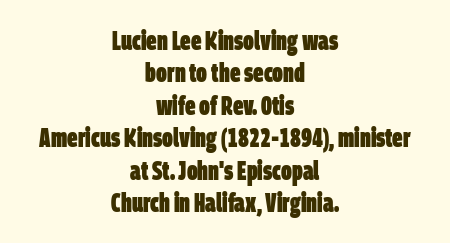
The image shows 26 px bold type; set centered, normal line spacing (1.25x), normal letter spacing, not underlined.
